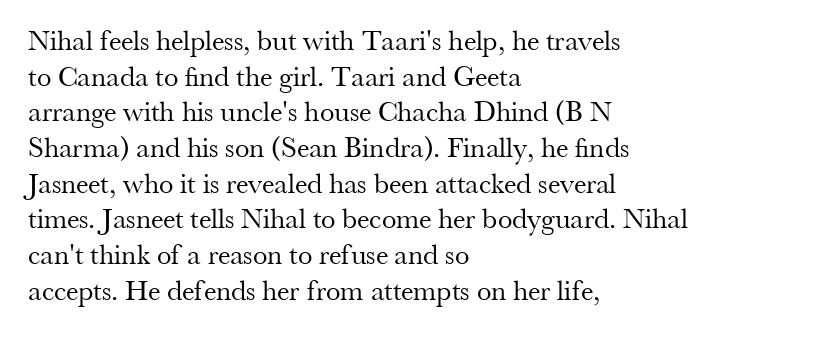
The letterforms sit at book weight or below. Anything drawn beneath the words? Only blank space. Proportional: the letters do not fall into vertical columns. This sample is left-justified, so line endings fall wherever the words run out. In terms of posture, this sample is upright.
